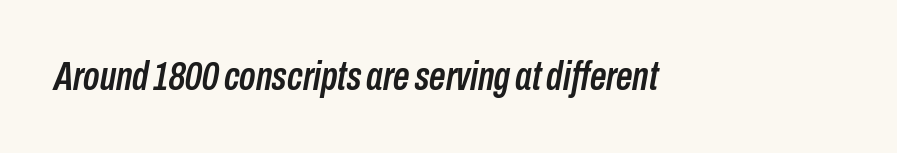
The image shows 41 px condensed type, italic (leaning right); set normal letter spacing, not underlined; low stroke contrast and a medium x-height.
